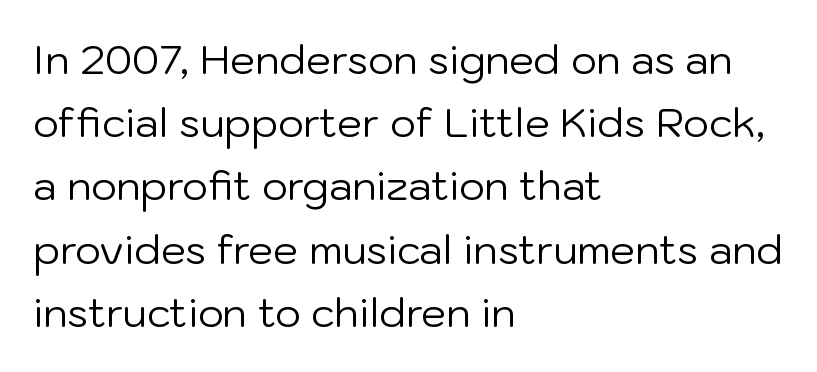
{"serif": "no", "italic": "no", "bold": "no", "weight": "regular", "width": "normal", "stroke_contrast": "low", "x_height": "medium", "monospaced": "no", "underline": "no", "align": "left", "line_spacing": "normal", "line_spacing_ratio": 1.58, "letter_spacing": "normal", "letter_spacing_em": 0.0, "glyph_px": 40}
